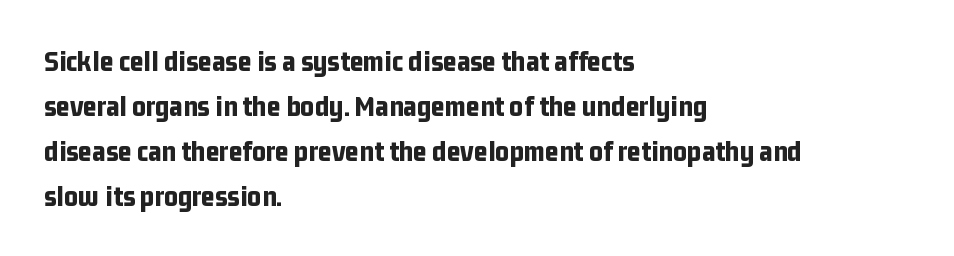
The image shows 30 px bold, condensed sans-serif type, upright; set left-aligned, normal line spacing (1.5x), normal letter spacing, not underlined; low stroke contrast and a medium x-height.
